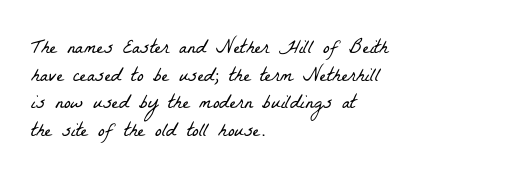
What's the leading like? Ordinary, nothing unusual. Here the glyphs are tracked normally, forming tight word shapes. Has an underline been added? It has not. The strokes carry an ordinary text weight at most.
